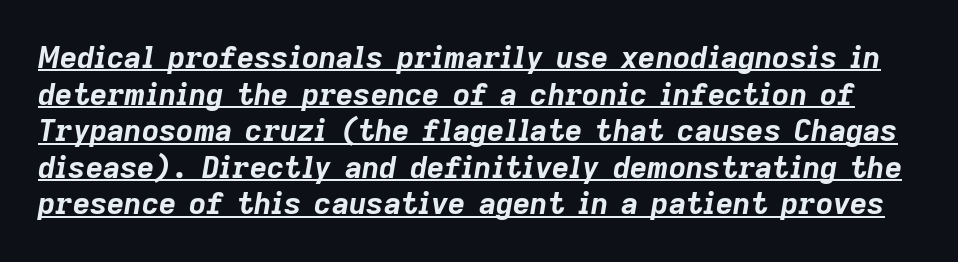
{"italic": "yes", "lean": "right", "slant_degrees": 9, "bold": "yes", "weight": "bold", "width": "normal", "stroke_contrast": "low", "x_height": "medium", "monospaced": "no", "underline": "yes", "line_spacing_ratio": 1.22, "letter_spacing": "normal", "letter_spacing_em": 0.0, "glyph_px": 30}
